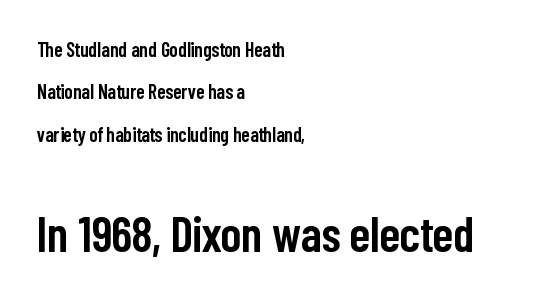
The letters advance in unequal steps, a hallmark of proportional type. How heavy is the stroke? Medium-heavy — a semibold, shy of bold. The glyphs are unaccompanied by any horizontal stroke below them. The leading is generous, giving the passage an open texture. The compositor pushed each line to the left boundary.
